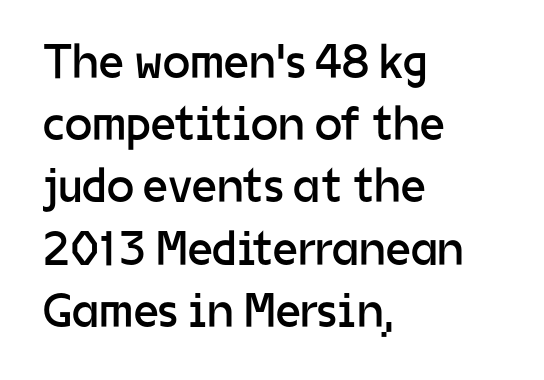
Q: Is the text bold? A: No.
Q: Is the text italic (slanted)? A: No, it is upright.
Q: Is the typeface a serif or a sans-serif typeface? A: Sans-serif.
Q: Is the text underlined? A: No.
Q: How is the paragraph aligned? A: Left-aligned.
Q: Is the spacing between letters normal or unusually wide? A: Normal.
Q: Is the spacing between lines tight, normal or loose? A: Normal.
Q: Width (condensed, normal, or wide)? A: Normal.
Q: Stroke contrast? A: Low.
Q: x-height? A: Medium.
Q: Monospaced? A: No.
